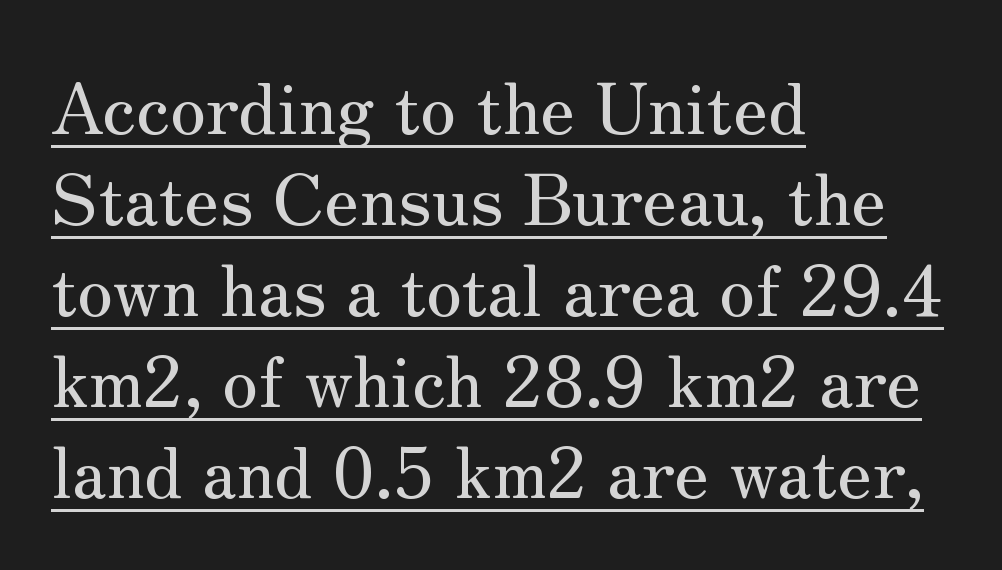
The image shows 71 px serif type, upright; set left-aligned, normal line spacing (1.28x), normal letter spacing, underlined; medium stroke contrast and a small x-height.
